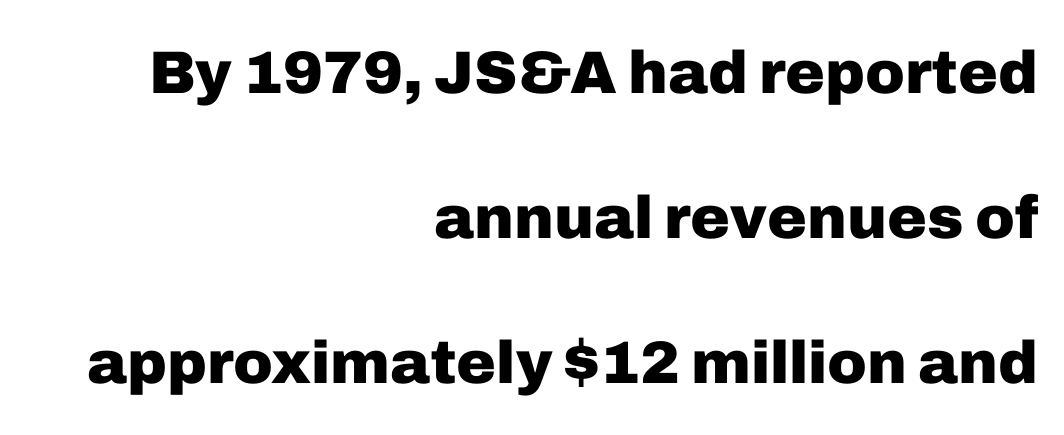
{"serif": "no", "italic": "no", "bold": "yes", "weight": "heavy", "width": "normal", "stroke_contrast": "low", "x_height": "medium", "monospaced": "no", "underline": "no", "align": "right", "line_spacing": "loose", "line_spacing_ratio": 2.42, "letter_spacing": "normal", "letter_spacing_em": 0.0, "glyph_px": 60}
